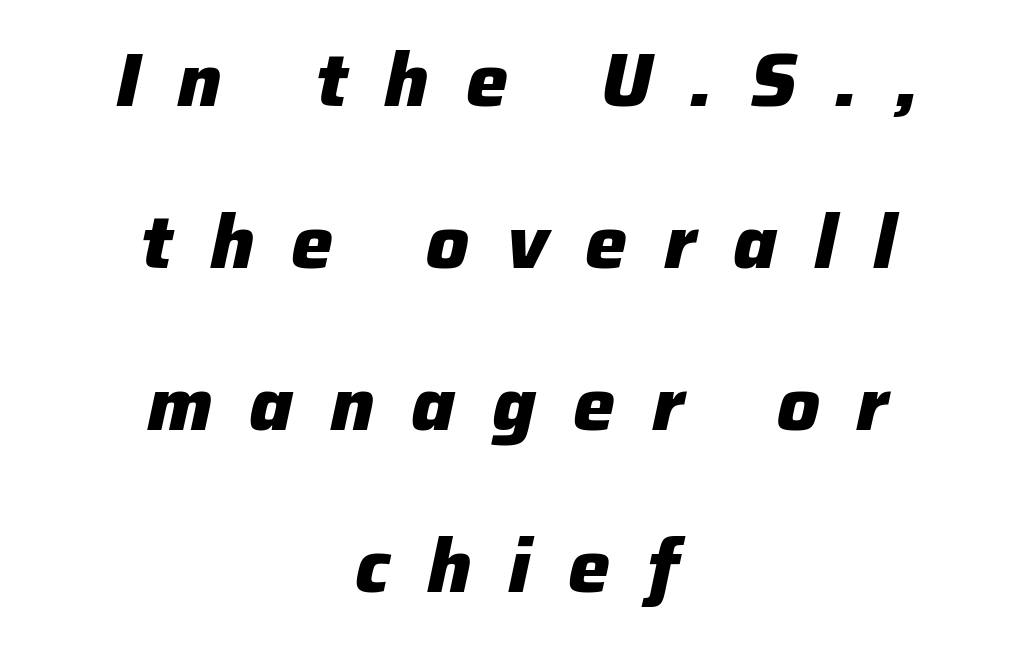
Q: Is the text bold? A: Yes.
Q: Is the text italic (slanted)? A: Yes, it leans right by about 12 degrees.
Q: Is the text underlined? A: No.
Q: How is the paragraph aligned? A: Centered.
Q: Is the spacing between letters normal or unusually wide? A: Unusually wide.
Q: Is the spacing between lines tight, normal or loose? A: Loose.
Q: Width (condensed, normal, or wide)? A: Normal.
Q: Stroke contrast? A: Low.
Q: x-height? A: Medium.
Q: Monospaced? A: No.
